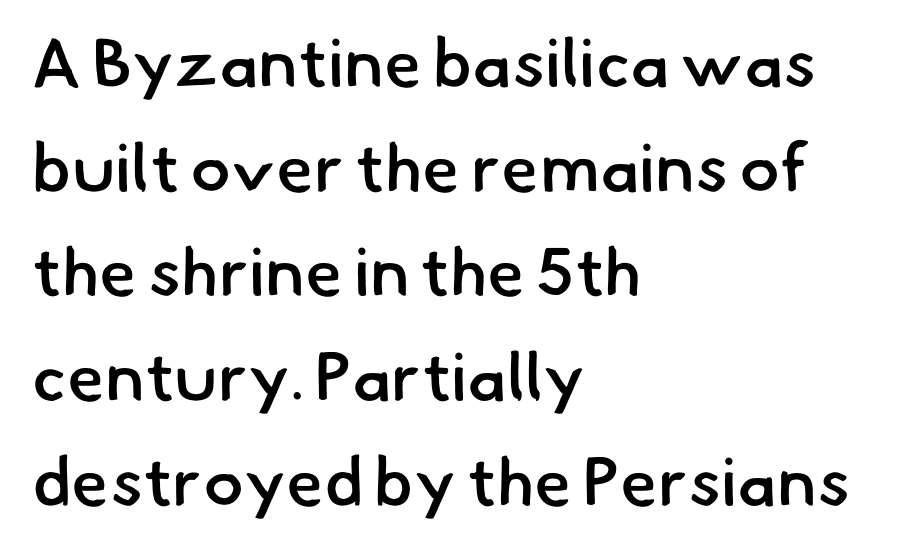
{"serif": "no", "bold": "semi", "weight": "semibold", "width": "normal", "stroke_contrast": "low", "x_height": "small", "monospaced": "no", "underline": "no", "align": "left", "line_spacing": "normal", "line_spacing_ratio": 1.54, "letter_spacing": "normal", "letter_spacing_em": 0.0, "glyph_px": 68}
